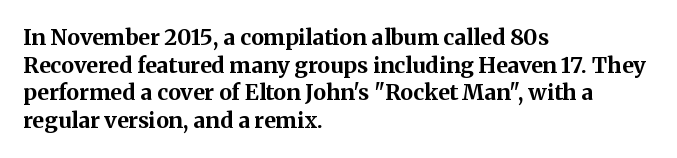
These words are printed bold, with thick strokes throughout. The string is rendered with underlining switched off. What's the leading like? Ordinary, nothing unusual. Tracking value appears to be zero — textbook default spacing. This rendering uses left alignment, leaving the right contour irregular. Every stem runs plumb, perpendicular to the baseline.
